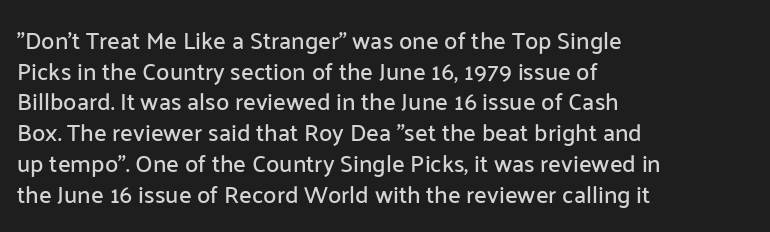
Q: Is the text italic (slanted)? A: No, it is upright.
Q: Is the text underlined? A: No.
Q: How is the paragraph aligned? A: Left-aligned.
Q: Is the spacing between letters normal or unusually wide? A: Normal.
Q: Is the spacing between lines tight, normal or loose? A: Normal.
